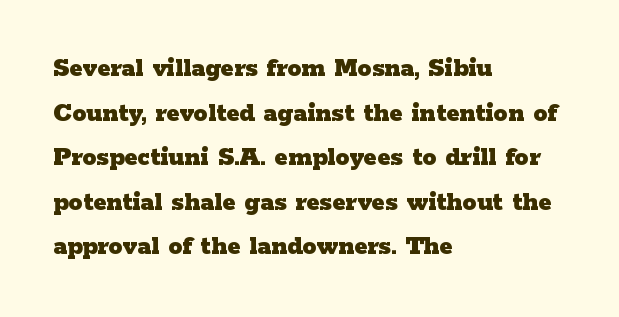
Notice how the passage keeps a crisp vertical edge on the left only. Old-style or modern, the face here clearly has serifs. How would I describe the line gaps? Plain and ordinary. Style check: upright.
